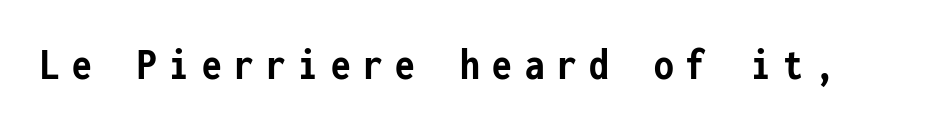
The image shows 45 px semibold, condensed sans-serif type, upright, monospaced; set unusually wide letter spacing (+0.28 em), not underlined; low stroke contrast and a medium x-height.
